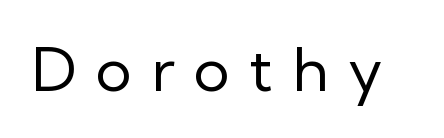
Q: Is the text bold? A: No.
Q: Is the text italic (slanted)? A: No, it is upright.
Q: Is the typeface a serif or a sans-serif typeface? A: Sans-serif.
Q: Is the text underlined? A: No.
Q: Is the spacing between letters normal or unusually wide? A: Unusually wide.
Q: Width (condensed, normal, or wide)? A: Normal.
Q: Stroke contrast? A: Low.
Q: x-height? A: Medium.
Q: Monospaced? A: No.
